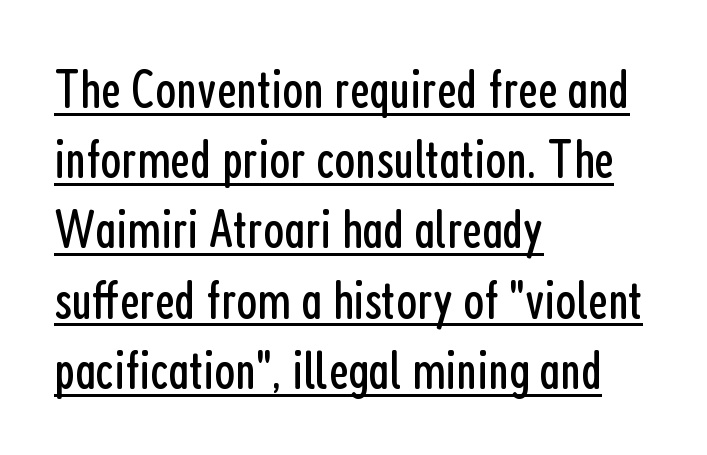
{"serif": "no", "italic": "no", "bold": "no", "weight": "regular", "width": "condensed", "stroke_contrast": "low", "x_height": "medium", "monospaced": "no", "underline": "yes", "align": "left", "line_spacing": "normal", "line_spacing_ratio": 1.3, "letter_spacing": "normal", "letter_spacing_em": 0.0, "glyph_px": 54}
